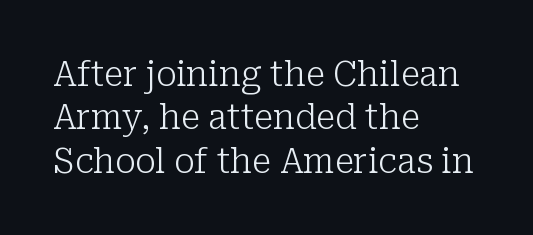
Q: Is the text bold? A: No.
Q: Is the text italic (slanted)? A: No, it is upright.
Q: Is the typeface a serif or a sans-serif typeface? A: Serif.
Q: Is the text underlined? A: No.
Q: How is the paragraph aligned? A: Left-aligned.
Q: Is the spacing between letters normal or unusually wide? A: Normal.
Q: Width (condensed, normal, or wide)? A: Normal.
Q: Stroke contrast? A: Low.
Q: x-height? A: Medium.
Q: Monospaced? A: No.
